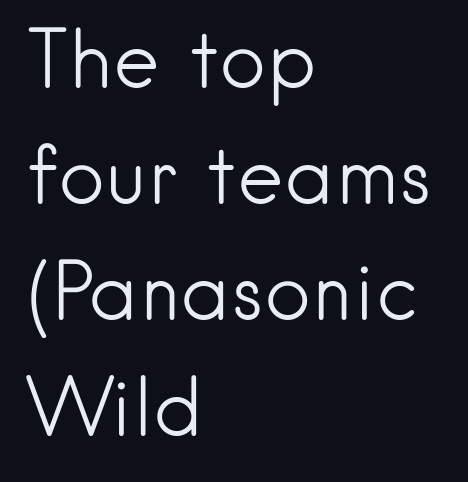
{"serif": "no", "italic": "no", "bold": "no", "weight": "light", "width": "normal", "stroke_contrast": "low", "x_height": "small", "monospaced": "no", "underline": "no", "align": "left", "line_spacing": "normal", "line_spacing_ratio": 1.45, "letter_spacing": "normal", "letter_spacing_em": 0.0, "glyph_px": 80}
